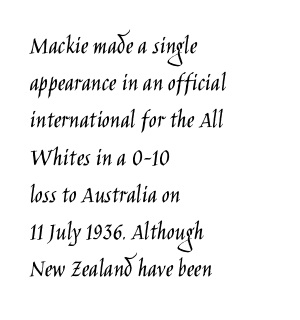
Q: Is the text bold? A: No.
Q: Is the text italic (slanted)? A: Yes.
Q: Is the text underlined? A: No.
Q: How is the paragraph aligned? A: Left-aligned.
Q: Is the spacing between letters normal or unusually wide? A: Normal.
Q: Is the spacing between lines tight, normal or loose? A: Normal.
